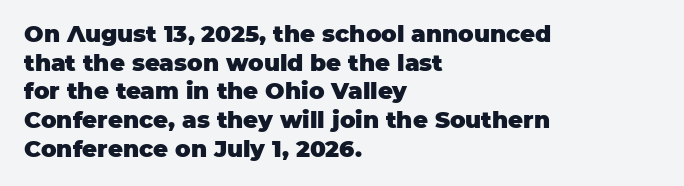
{"italic": "no", "bold": "yes", "underline": "no", "align": "left", "line_spacing": "normal", "line_spacing_ratio": 1.25, "letter_spacing": "normal", "letter_spacing_em": 0.0, "glyph_px": 23}
